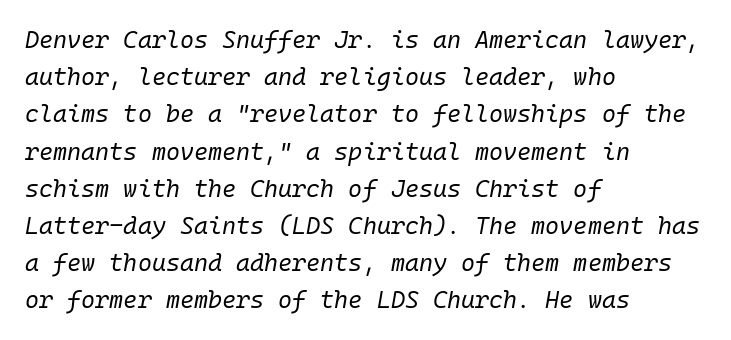
{"italic": "yes", "lean": "right", "slant_degrees": 10, "bold": "no", "underline": "no", "align": "left", "line_spacing": "normal", "line_spacing_ratio": 1.55, "letter_spacing": "normal", "letter_spacing_em": 0.0, "glyph_px": 24}
